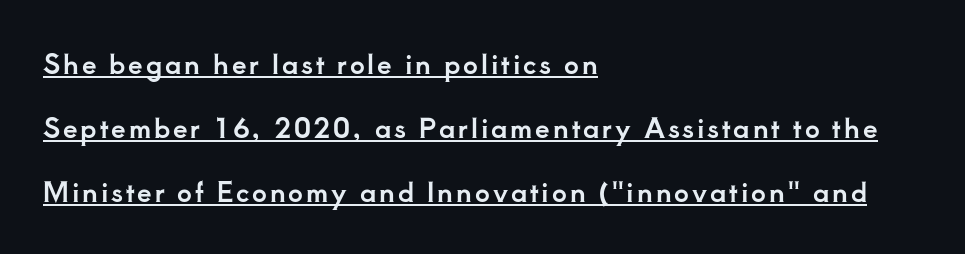
Q: Is the text italic (slanted)? A: No, it is upright.
Q: Is the text underlined? A: Yes.
Q: How is the paragraph aligned? A: Left-aligned.
Q: Is the spacing between lines tight, normal or loose? A: Loose.
